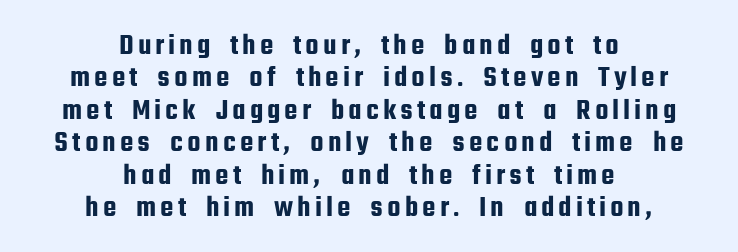
The image shows 30 px condensed sans-serif type, upright; set centered, tight line spacing (1.08x), not underlined; low stroke contrast and a medium x-height.
